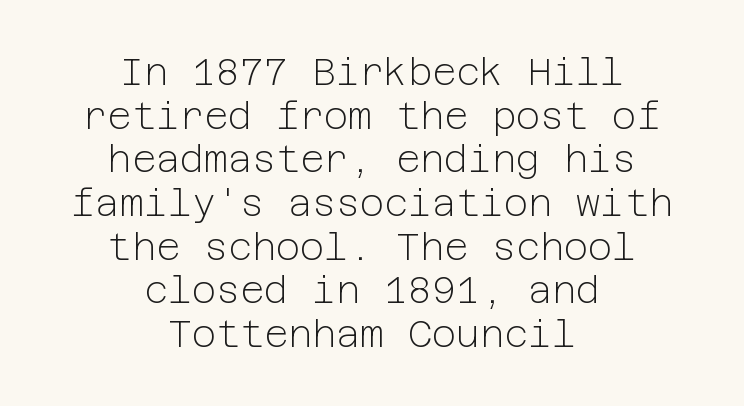
The image shows 37 px light sans-serif type, upright; set centered, line spacing 1.18x, normal letter spacing, not underlined; low stroke contrast and a medium x-height.
